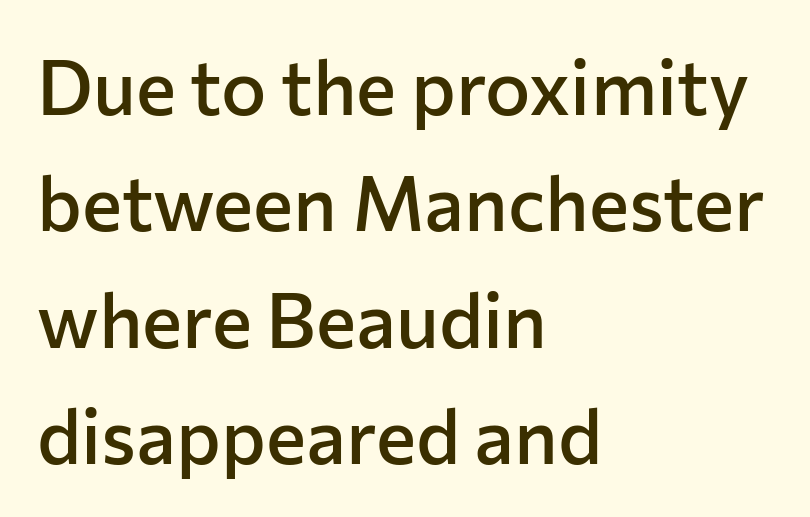
Observe the absence of serifs on each vertical stroke in this sample. This rendering leaves character spacing at its baseline value. Letters rest on an invisible, unmarked baseline. Does the copy run flush right? No — it runs flush left. This is moderately heavy type, rendered in semibold.
